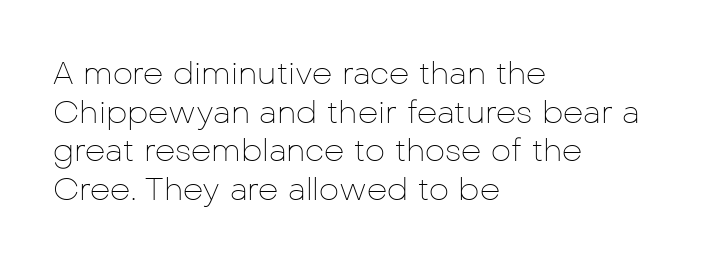
Q: Is the text bold? A: No.
Q: Is the text italic (slanted)? A: No, it is upright.
Q: Is the typeface a serif or a sans-serif typeface? A: Sans-serif.
Q: Is the text underlined? A: No.
Q: How is the paragraph aligned? A: Left-aligned.
Q: Is the spacing between letters normal or unusually wide? A: Normal.
Q: Width (condensed, normal, or wide)? A: Normal.
Q: Stroke contrast? A: Low.
Q: x-height? A: Medium.
Q: Monospaced? A: No.
